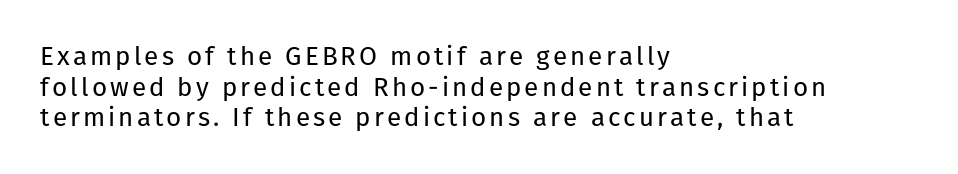
Check the space under the baseline: it is left empty. These lines are set flush left with a ragged right edge. Every character sits straight up, as roman type does. Stems and bowls with no extra thickness — not bold.
